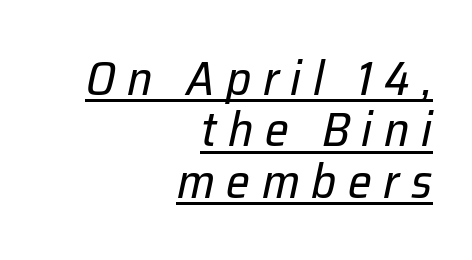
The image shows 48 px regular-weight type, italic (leaning right); set right-aligned, tight line spacing (1.07x), unusually wide letter spacing (+0.24 em), underlined; low stroke contrast and a medium x-height.
